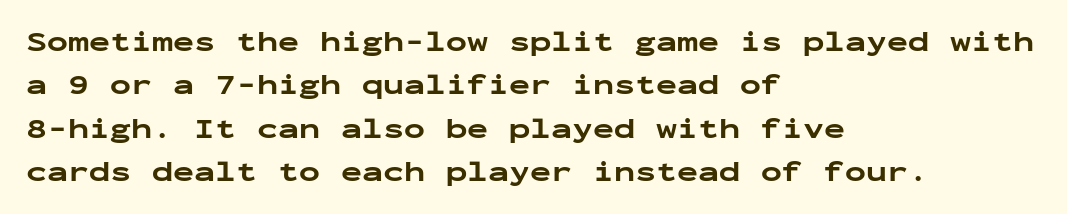
Only glyphs here, with clear space below each row. Unlike italic type, these characters show no tilt at all. The face used here is monospaced, like something from a code editor. The ragged edge is on the right, which tells us the setting is flush left. Serifs: no, the terminals of the letterforms are clean. You'd pick this weight for a headline — it's a proper bold.
